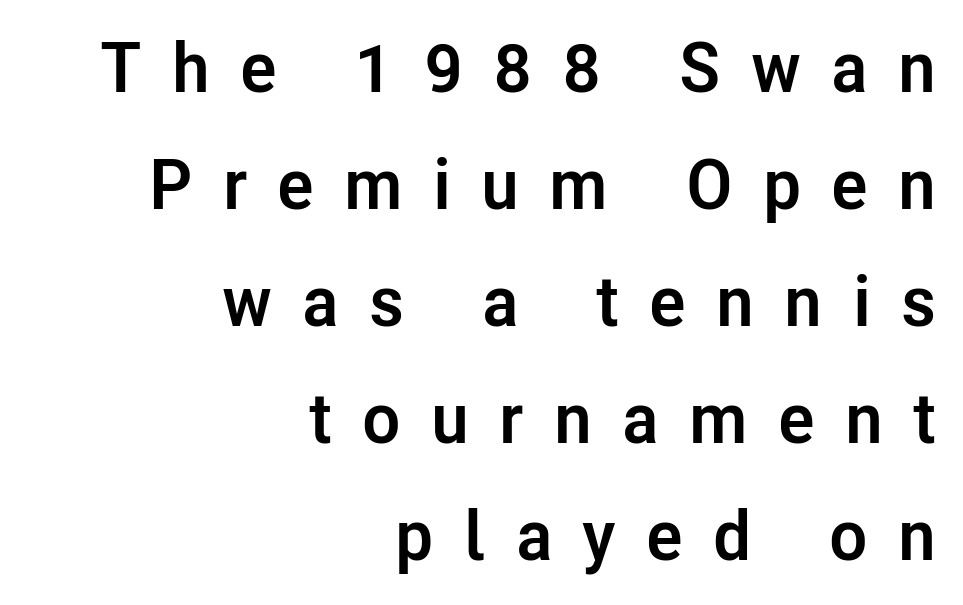
Proportional: the letters do not fall into vertical columns. On the weight axis this lands at bold, roughly 700. The lines in this sample share a right terminus and differ only in where they begin. The zone under the glyphs is completely vacant. Notice how the stems are strictly vertical — no italics here. Does extra space separate the letters? Yes, quite a lot of it.
